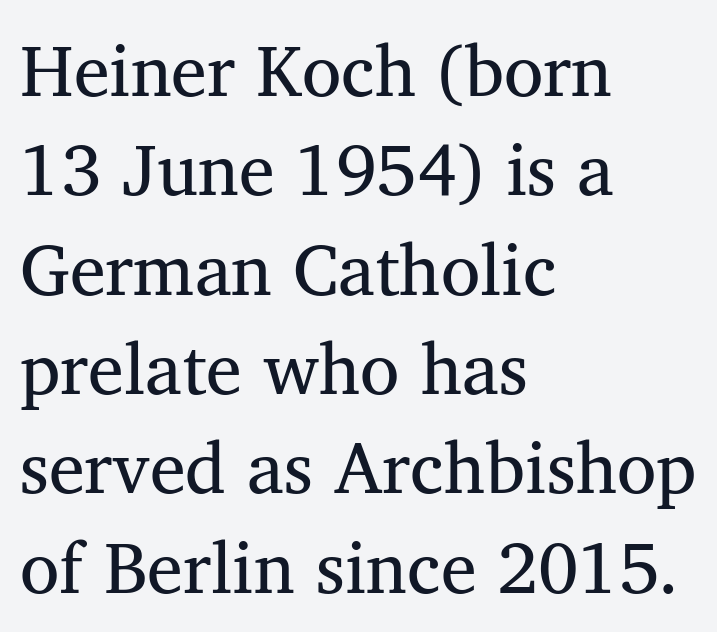
The passage shown is typed in a proportional face where columns would drift. The rendering uses a moderate line-height, typical for paragraphs. Stroke thickness stays within the range of a standard reading face or lighter. Casual observation: everything's shoved over to the left. No extra tracking has been applied to these lines.
